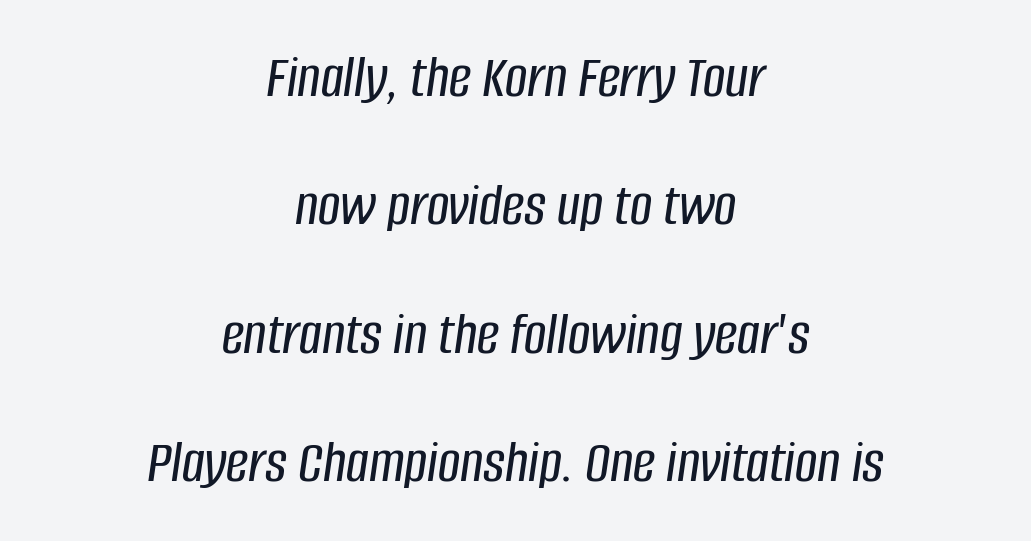
The image shows 62 px condensed type, italic (leaning right); set centered, loose line spacing (2.07x), normal letter spacing, not underlined; low stroke contrast and a large x-height.
